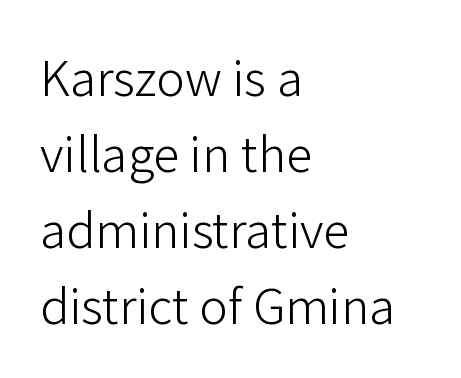
The image shows 48 px light sans-serif type, upright; set left-aligned, normal line spacing (1.58x), normal letter spacing, not underlined; low stroke contrast and a medium x-height.
